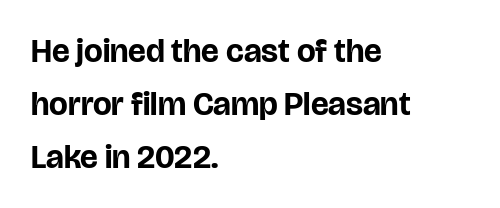
The line-height multiplier appears to be the usual default. Casual observation: everything's shoved over to the left. The glyphs are unaccompanied by any horizontal stroke below them. A typesetter would call this zero additional tracking. Serif or sans? Sans — the stroke terminals are bare.
